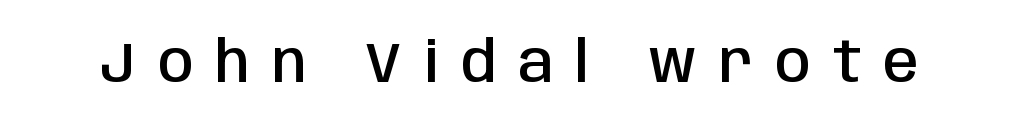
The image shows 57 px semibold, condensed sans-serif type, upright; set unusually wide letter spacing (+0.39 em), not underlined; low stroke contrast and a large x-height.
